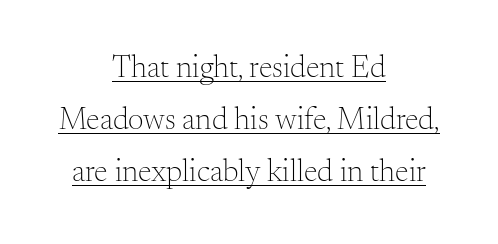
Standard letterfit; no display-style spreading of the glyphs. This rendering uses center alignment, leaving both contours irregular but symmetric. Letterform terminals end in serifs throughout the passage. Leading: standard. You could not count columns in this text — the font is proportionally spaced. Underlining? Definitely there.
